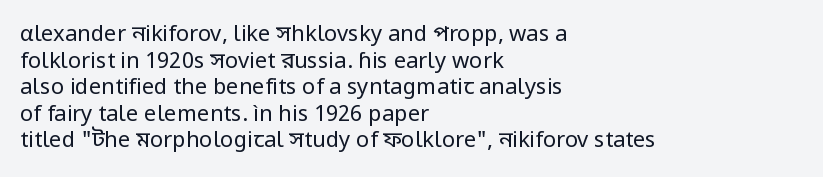
Q: Is the text bold? A: No.
Q: Is the text italic (slanted)? A: No, it is upright.
Q: Is the text underlined? A: No.
Q: How is the paragraph aligned? A: Left-aligned.
Q: Is the spacing between letters normal or unusually wide? A: Normal.
